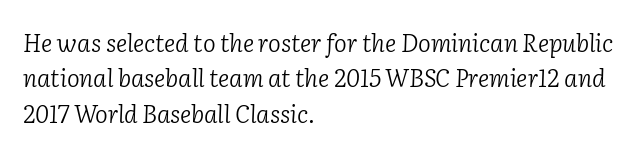
{"italic": "yes", "lean": "right", "slant_degrees": 2, "bold": "no", "underline": "no", "align": "left", "line_spacing": "normal", "line_spacing_ratio": 1.47, "letter_spacing": "normal", "letter_spacing_em": 0.0, "glyph_px": 24}
